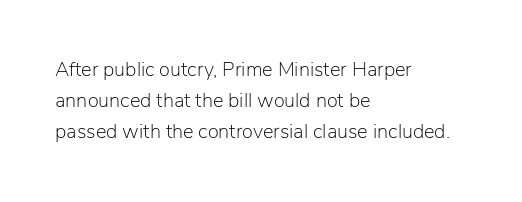
The image shows 20 px text type, upright; set left-aligned, normal line spacing (1.56x), normal letter spacing, not underlined.
